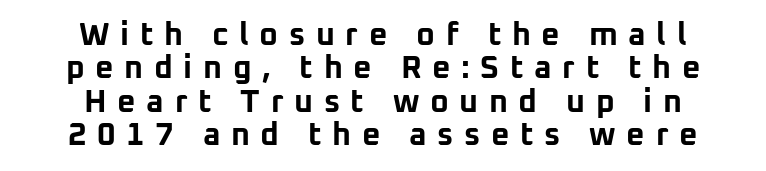
Q: Is the text bold? A: Yes.
Q: Is the text italic (slanted)? A: No, it is upright.
Q: Is the typeface a serif or a sans-serif typeface? A: Sans-serif.
Q: Is the text underlined? A: No.
Q: How is the paragraph aligned? A: Centered.
Q: Is the spacing between letters normal or unusually wide? A: Unusually wide.
Q: Is the spacing between lines tight, normal or loose? A: Tight.
Q: Width (condensed, normal, or wide)? A: Normal.
Q: Stroke contrast? A: Low.
Q: x-height? A: Medium.
Q: Monospaced? A: No.
